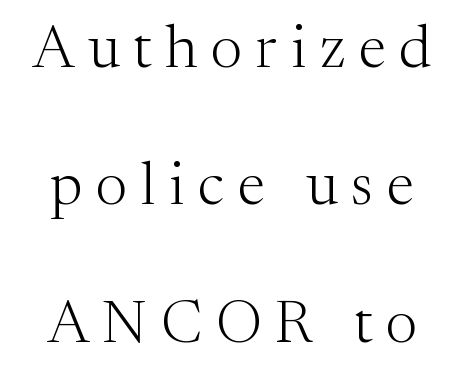
The type family on display is of the serif kind. On a weight scale, this lands at 450 or below. Vertical strokes here are truly vertical. Someone cranked the tracking dial way up on this one.
